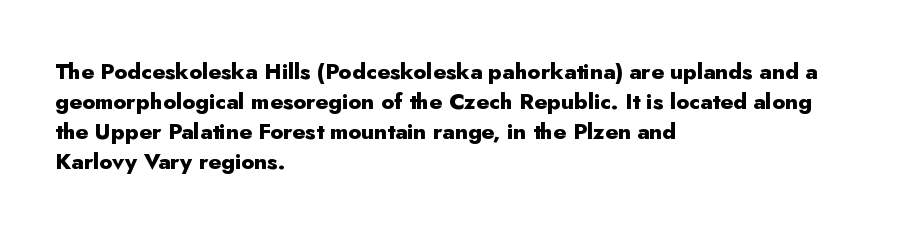
The image shows 22 px bold type, upright; set left-aligned, normal line spacing (1.37x), normal letter spacing, not underlined.
